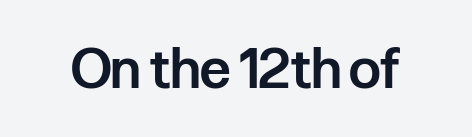
Vertical strokes here are truly vertical. I'd call this a sans setting — the letters go barefoot. The tracking reads as untouched default to a designer's eye. The space beneath each line is pristine and unruled.
